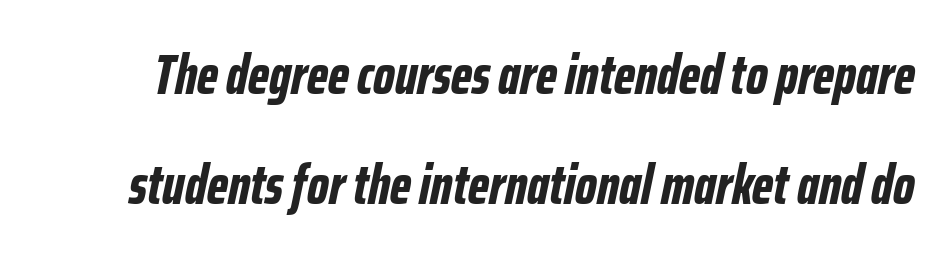
{"italic": "yes", "lean": "right", "slant_degrees": 12, "bold": "yes", "weight": "bold", "width": "condensed", "stroke_contrast": "low", "x_height": "medium", "monospaced": "no", "underline": "no", "line_spacing": "loose", "line_spacing_ratio": 2.0, "letter_spacing": "normal", "letter_spacing_em": 0.0, "glyph_px": 55}
